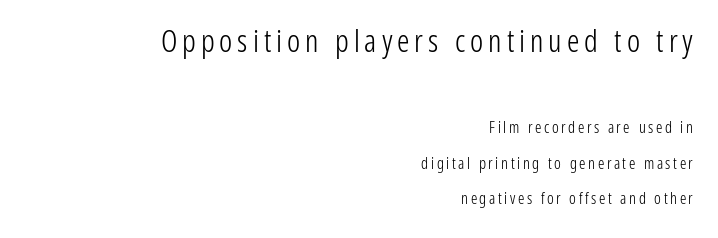
The image shows 31 px light, condensed sans-serif type, upright; set right-aligned, loose line spacing (2.23x), not underlined; the first (top) block is 1.94x larger; low stroke contrast and a medium x-height.
